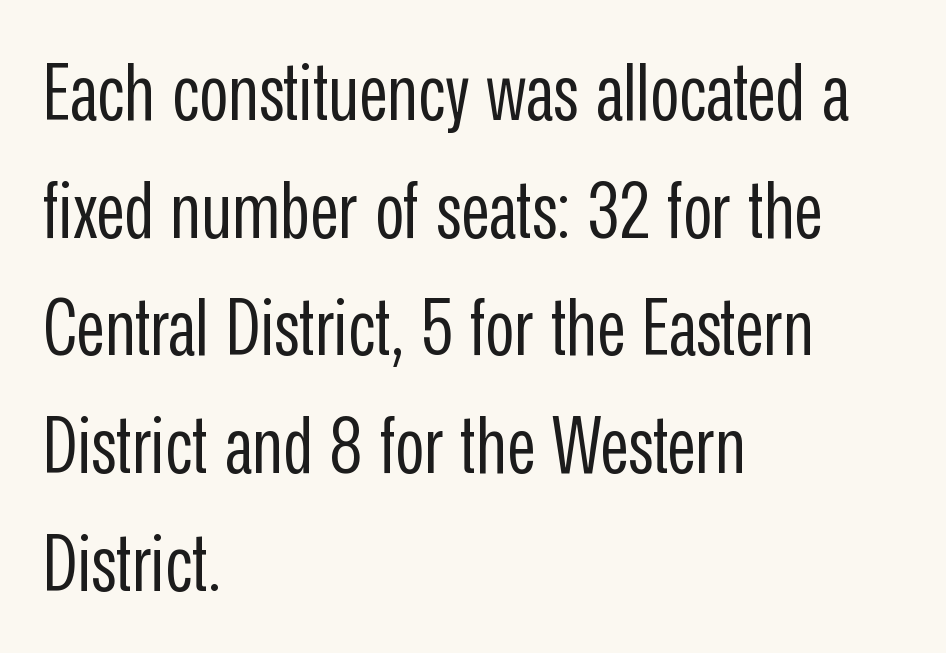
You could call the tracking neutral — neither tight nor loose. Horizontal bands of white between lines are of average thickness. If you drew a line through each stem, it would be perfectly vertical. The text was rendered using a sans face with plain stroke endings.
